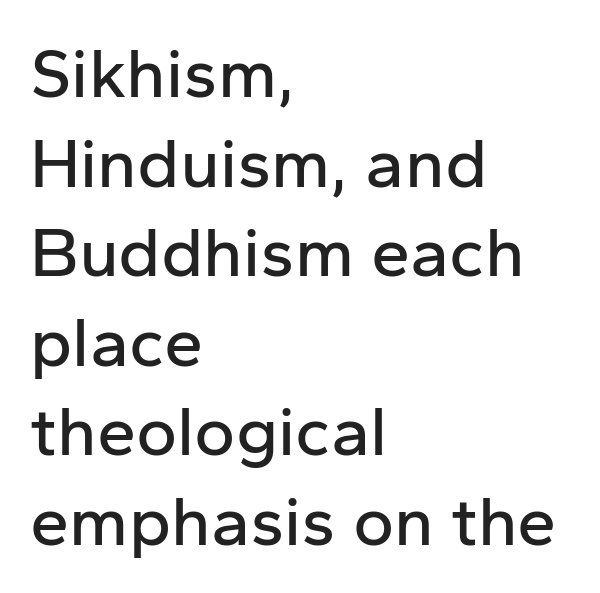
Q: Is the text italic (slanted)? A: No, it is upright.
Q: Is the typeface a serif or a sans-serif typeface? A: Sans-serif.
Q: Is the text underlined? A: No.
Q: How is the paragraph aligned? A: Left-aligned.
Q: Is the spacing between letters normal or unusually wide? A: Normal.
Q: Is the spacing between lines tight, normal or loose? A: Normal.
Q: Width (condensed, normal, or wide)? A: Normal.
Q: Stroke contrast? A: Low.
Q: x-height? A: Medium.
Q: Monospaced? A: No.
